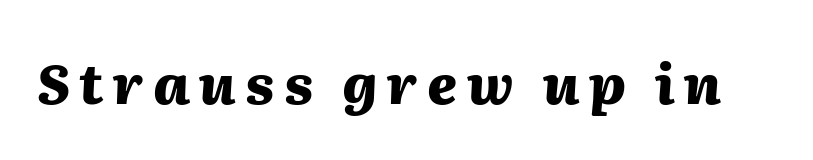
{"italic": "yes", "lean": "right", "slant_degrees": 2, "bold": "yes", "weight": "heavy", "width": "normal", "stroke_contrast": "medium", "x_height": "medium", "monospaced": "no", "underline": "no", "glyph_px": 55}
